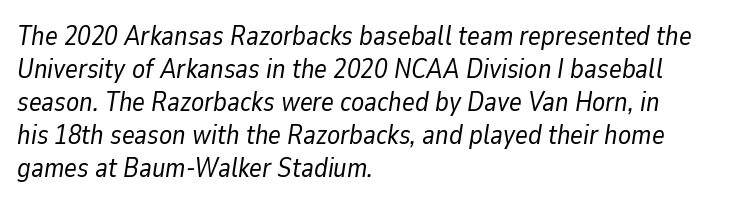
{"italic": "yes", "lean": "right", "slant_degrees": 9, "bold": "no", "underline": "no", "align": "left", "line_spacing_ratio": 1.22, "letter_spacing": "normal", "letter_spacing_em": 0.0, "glyph_px": 27}
